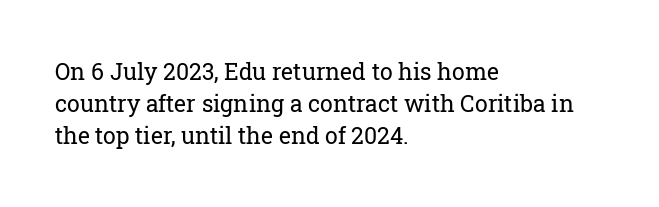
The image shows 23 px text type, upright; set left-aligned, normal line spacing (1.4x), normal letter spacing, not underlined.
